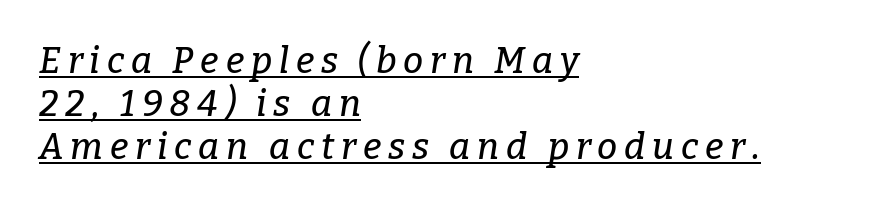
The lines in this sample share a left origin and differ only in where they stop. The letters advance in unequal steps, a hallmark of proportional type. To sum up the face: it has serifs. The font's italic variant was chosen for this text. The specimen includes a rule beneath the text block's lines.
